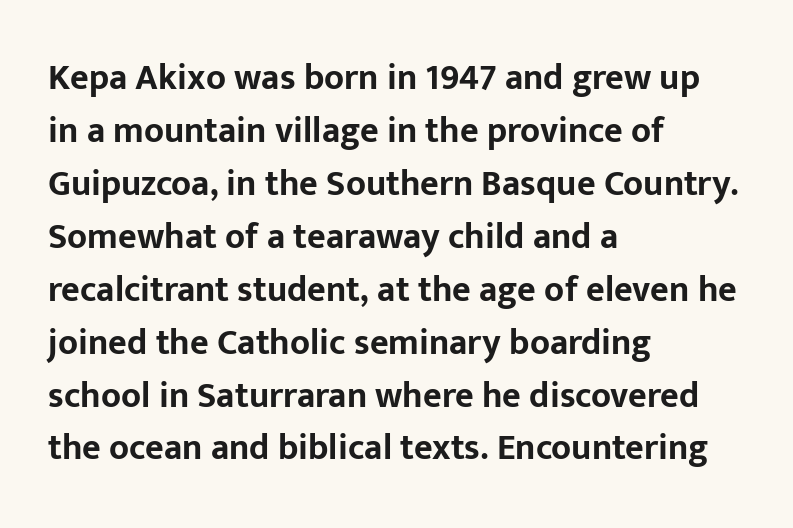
Q: Is the text bold? A: Yes.
Q: Is the text italic (slanted)? A: No, it is upright.
Q: Is the typeface a serif or a sans-serif typeface? A: Sans-serif.
Q: Is the text underlined? A: No.
Q: How is the paragraph aligned? A: Left-aligned.
Q: Is the spacing between letters normal or unusually wide? A: Normal.
Q: Is the spacing between lines tight, normal or loose? A: Normal.
Q: Width (condensed, normal, or wide)? A: Normal.
Q: Stroke contrast? A: Low.
Q: x-height? A: Medium.
Q: Monospaced? A: No.
